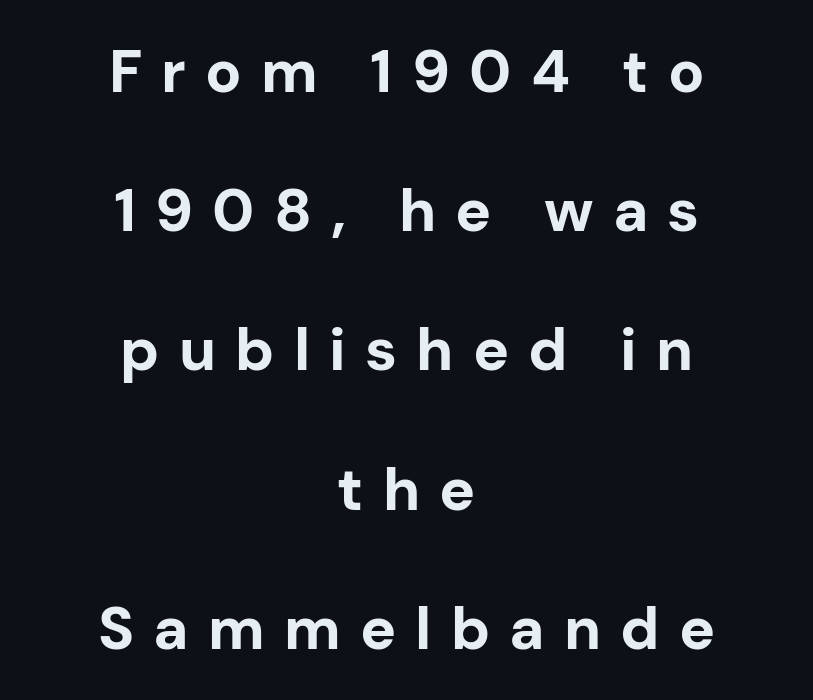
The image shows 60 px bold sans-serif type, upright; set centered, loose line spacing (2.32x), unusually wide letter spacing (+0.32 em), not underlined; low stroke contrast and a medium x-height.
